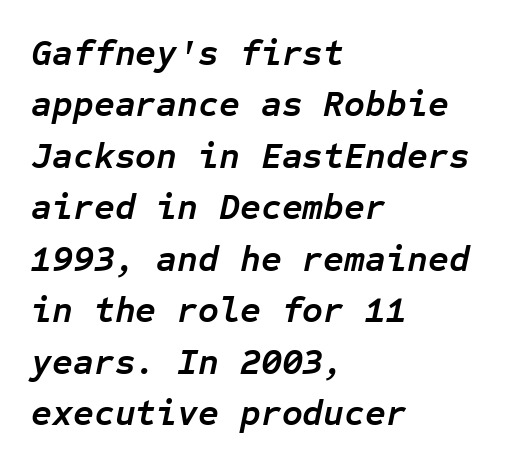
The image shows 36 px semibold type, italic (leaning right), monospaced; set left-aligned, normal line spacing (1.43x), normal letter spacing, not underlined; low stroke contrast and a medium x-height.
